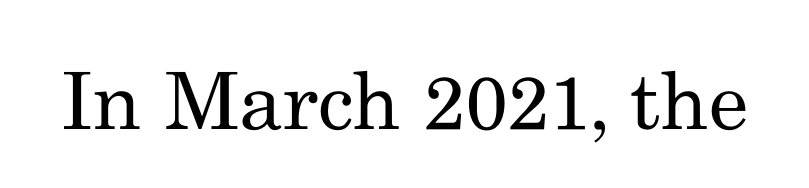
The lettering holds an erect, upright posture throughout. Character widths vary here, with narrow letters taking less room than wide ones. Check where the strokes stop: tiny serifs finish them off. Each word holds together tightly as a unit, with standard inter-letter gaps. Underlining? Definitely not there. Weight: not bold — regular or lighter.
